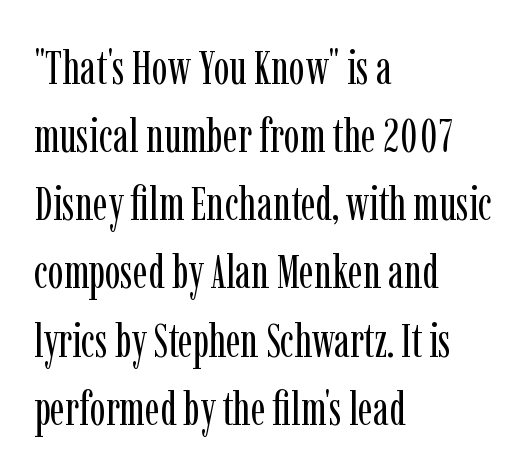
{"serif": "yes", "italic": "no", "bold": "no", "weight": "regular", "width": "condensed", "stroke_contrast": "low", "x_height": "medium", "monospaced": "no", "underline": "no", "align": "left", "line_spacing": "normal", "line_spacing_ratio": 1.45, "letter_spacing": "normal", "letter_spacing_em": 0.0, "glyph_px": 47}
